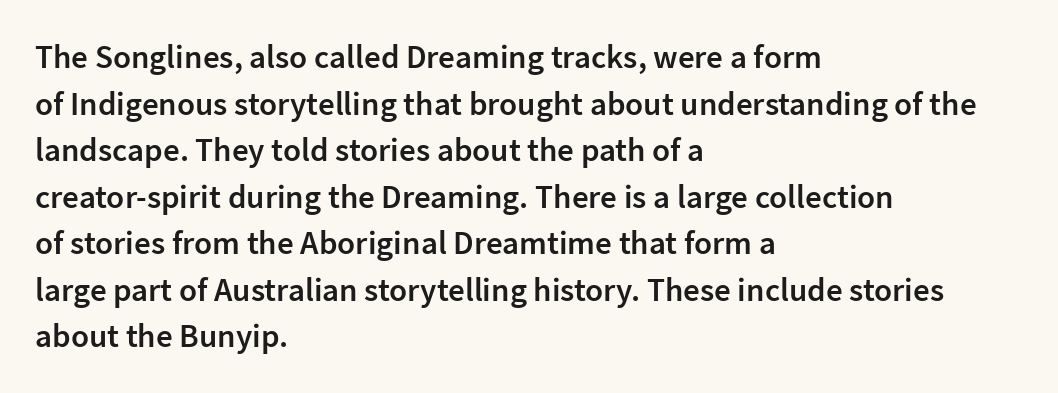
Q: Is the text bold? A: Semi-bold.
Q: Is the text italic (slanted)? A: No, it is upright.
Q: Is the typeface a serif or a sans-serif typeface? A: Sans-serif.
Q: Is the text underlined? A: No.
Q: How is the paragraph aligned? A: Left-aligned.
Q: Is the spacing between letters normal or unusually wide? A: Normal.
Q: Is the spacing between lines tight, normal or loose? A: Normal.
Q: Width (condensed, normal, or wide)? A: Normal.
Q: Stroke contrast? A: Low.
Q: x-height? A: Medium.
Q: Monospaced? A: No.
